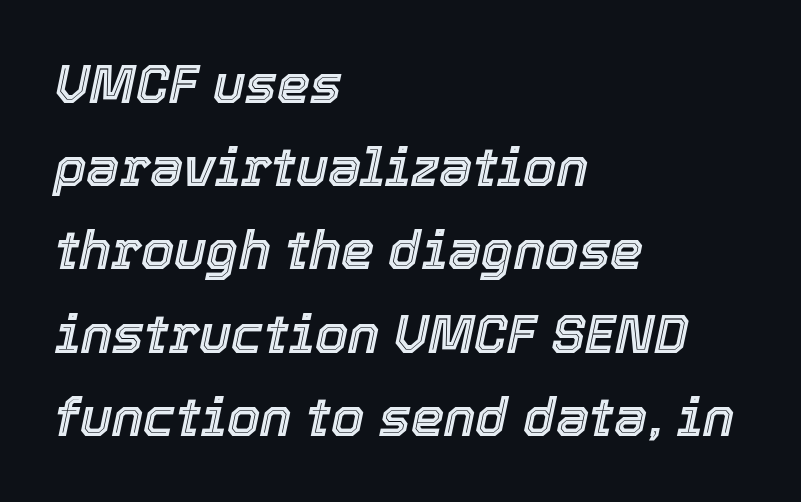
{"italic": "yes", "lean": "right", "slant_degrees": 12, "width": "normal", "x_height": "medium", "monospaced": "no", "underline": "no", "align": "left", "line_spacing": "normal", "line_spacing_ratio": 1.57, "letter_spacing": "normal", "letter_spacing_em": 0.0, "glyph_px": 53}
